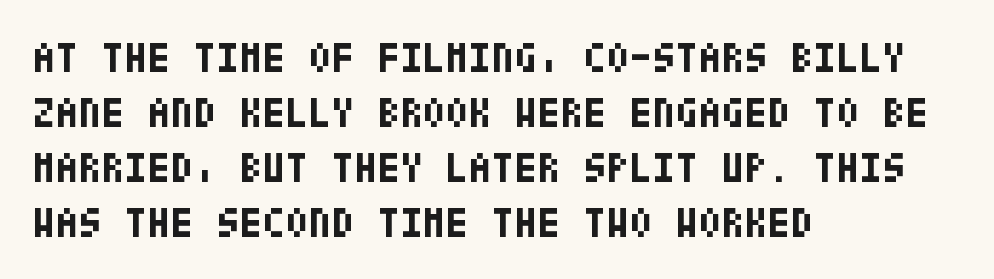
The image shows 42 px bold, condensed sans-serif type, upright; set left-aligned, normal line spacing (1.31x), normal letter spacing, not underlined; low stroke contrast and a large x-height.
